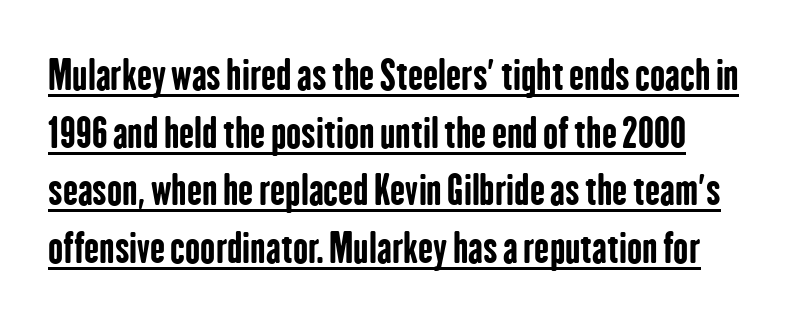
The image shows 40 px bold, condensed sans-serif type, upright; set normal line spacing (1.44x), normal letter spacing, underlined; low stroke contrast and a medium x-height.
